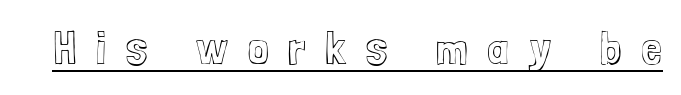
The image shows 47 px condensed type, upright; set unusually wide letter spacing (+0.42 em), underlined; a medium x-height.
